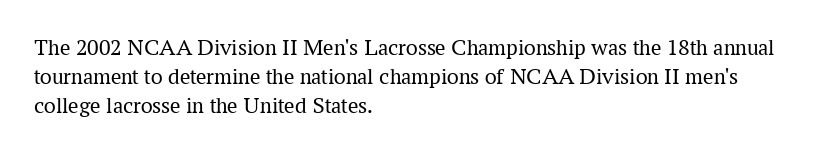
Q: Is the text bold? A: No.
Q: Is the text italic (slanted)? A: No, it is upright.
Q: Is the text underlined? A: No.
Q: How is the paragraph aligned? A: Left-aligned.
Q: Is the spacing between letters normal or unusually wide? A: Normal.
Q: Is the spacing between lines tight, normal or loose? A: Normal.
